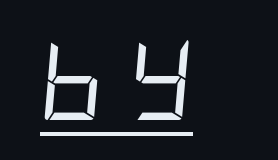
The image shows 80 px regular-weight, condensed type, italic (leaning right); set unusually wide letter spacing (+0.28 em), underlined; low stroke contrast and a large x-height.
